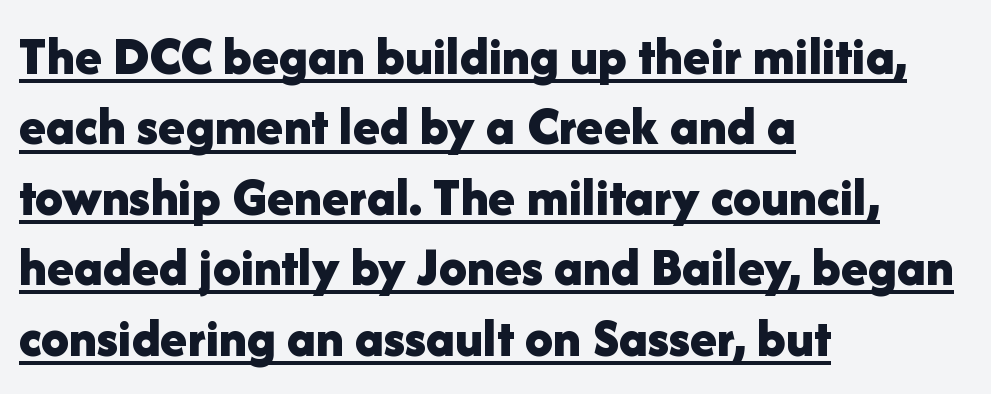
One glance says typical: line gaps are just what's usual. Emphasis is given by a line drawn under the lettering. A typesetter would call this proportional, since set widths differ per character. Each glyph is drawn with heavy, bold strokes.
